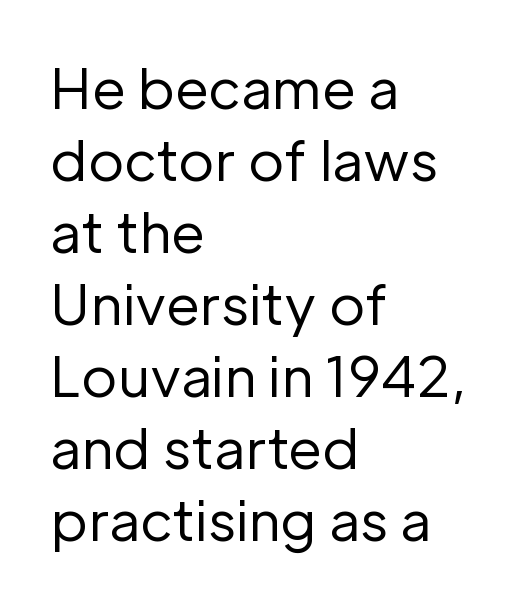
The image shows 55 px regular-weight sans-serif type, upright; set left-aligned, normal line spacing (1.31x), normal letter spacing, not underlined; low stroke contrast and a medium x-height.
